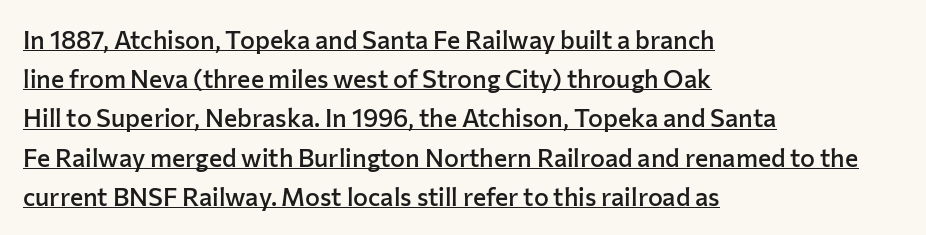
A roman cut, with each character standing at attention. The paragraph has a hard left edge and a soft right edge. Descenders here cross a horizontal rule under the line. Moderately thickened strokes mark this as semibold type. Look at the tracking — it's just the regular setting, nothing added.
